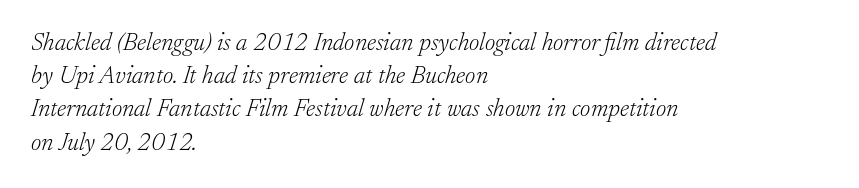
{"italic": "yes", "lean": "right", "slant_degrees": 17, "bold": "no", "underline": "no", "align": "left", "line_spacing": "normal", "line_spacing_ratio": 1.33, "letter_spacing": "normal", "letter_spacing_em": 0.0, "glyph_px": 25}
